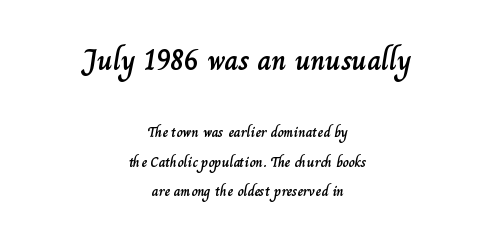
Vertically, the passage feels expansive, rows floating well apart. Teacher's note: observe the equal gaps on both sides — that is centered alignment. Underlining? Definitely not there. The rendering uses natural spacing where letterforms have individual widths. Look at the glyph heights: the upper group is clearly the bigger setting.
